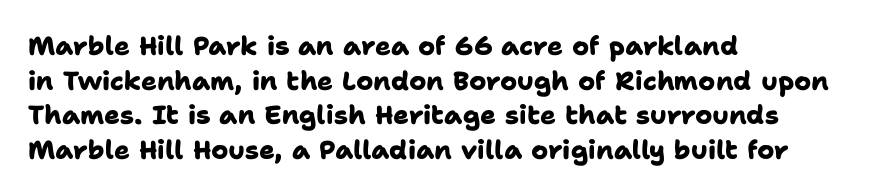
{"bold": "yes", "underline": "no", "align": "left", "line_spacing": "normal", "line_spacing_ratio": 1.33, "letter_spacing": "normal", "letter_spacing_em": 0.0, "glyph_px": 26}
